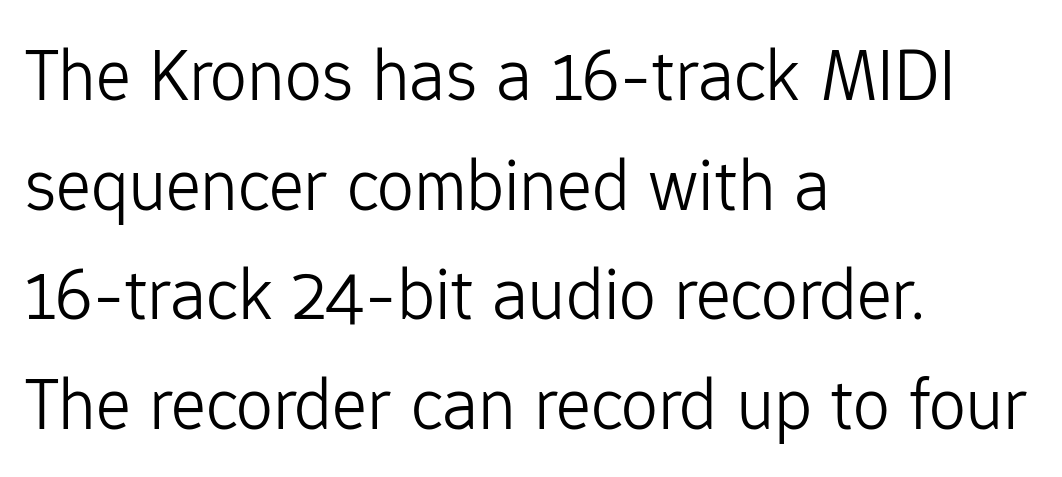
Q: Is the text bold? A: No.
Q: Is the text italic (slanted)? A: No, it is upright.
Q: Is the typeface a serif or a sans-serif typeface? A: Sans-serif.
Q: Is the text underlined? A: No.
Q: How is the paragraph aligned? A: Left-aligned.
Q: Is the spacing between letters normal or unusually wide? A: Normal.
Q: Is the spacing between lines tight, normal or loose? A: Normal.
Q: Width (condensed, normal, or wide)? A: Normal.
Q: Stroke contrast? A: Low.
Q: x-height? A: Medium.
Q: Monospaced? A: No.
